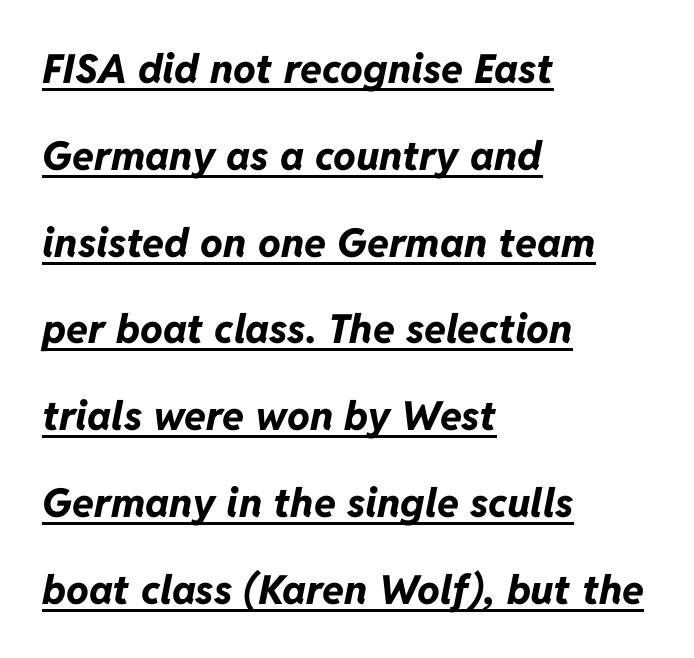
Typesetter's note: full bold, strokes at maximum text heaviness. This is underlined copy, the kind a proofreader might mark for attention. Line beginnings align vertically; line endings do not. Each word holds together tightly as a unit, with standard inter-letter gaps.
